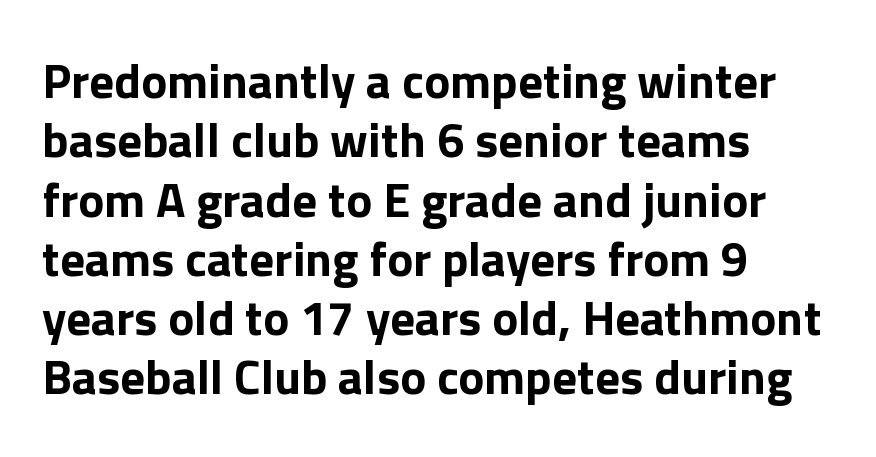
Q: Is the text bold? A: Yes.
Q: Is the text italic (slanted)? A: No, it is upright.
Q: Is the typeface a serif or a sans-serif typeface? A: Sans-serif.
Q: Is the text underlined? A: No.
Q: How is the paragraph aligned? A: Left-aligned.
Q: Is the spacing between letters normal or unusually wide? A: Normal.
Q: Width (condensed, normal, or wide)? A: Normal.
Q: Stroke contrast? A: Low.
Q: x-height? A: Medium.
Q: Monospaced? A: No.
